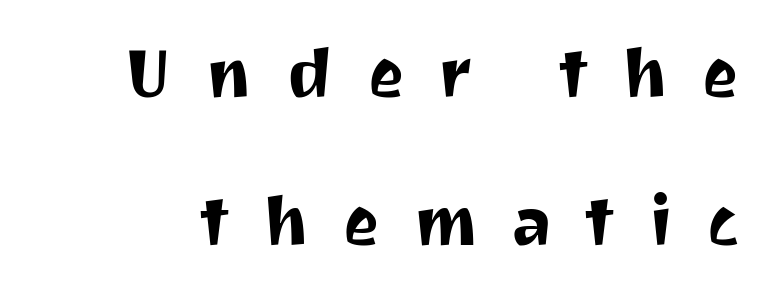
Q: Is the text italic (slanted)? A: No, it is upright.
Q: Is the typeface a serif or a sans-serif typeface? A: Sans-serif.
Q: Is the text underlined? A: No.
Q: Is the spacing between letters normal or unusually wide? A: Unusually wide.
Q: Is the spacing between lines tight, normal or loose? A: Loose.
Q: Width (condensed, normal, or wide)? A: Normal.
Q: Stroke contrast? A: Medium.
Q: x-height? A: Medium.
Q: Monospaced? A: No.
